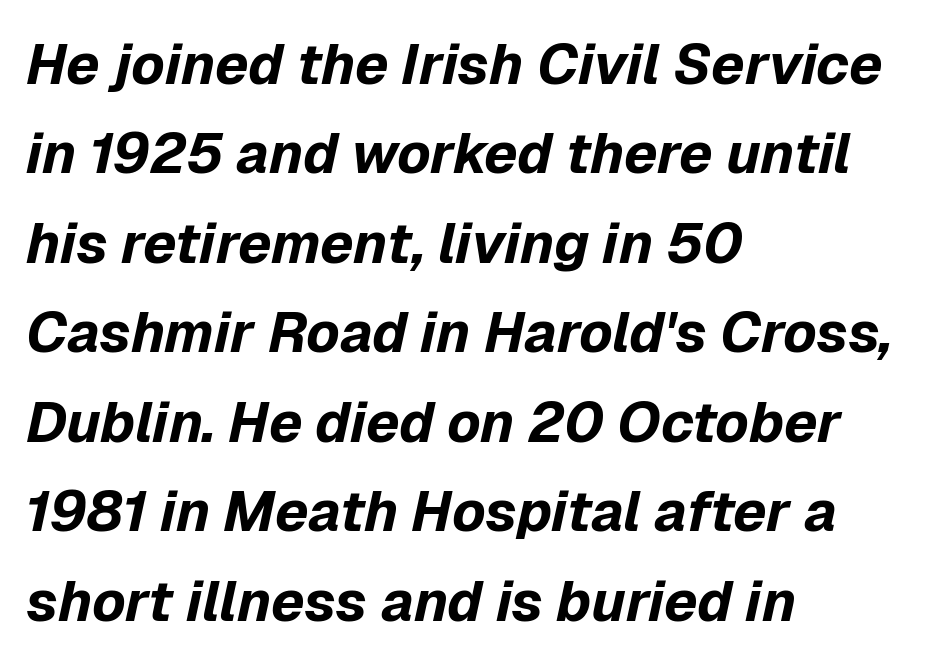
Q: Is the text bold? A: Yes.
Q: Is the text italic (slanted)? A: Yes, it leans right by about 12 degrees.
Q: Is the text underlined? A: No.
Q: How is the paragraph aligned? A: Left-aligned.
Q: Is the spacing between letters normal or unusually wide? A: Normal.
Q: Is the spacing between lines tight, normal or loose? A: Normal.
Q: Width (condensed, normal, or wide)? A: Normal.
Q: Stroke contrast? A: Low.
Q: x-height? A: Medium.
Q: Monospaced? A: No.
